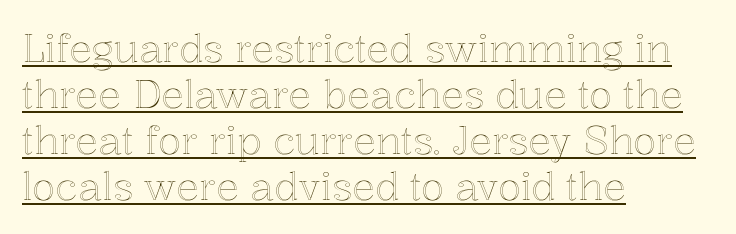
{"italic": "no", "width": "normal", "x_height": "medium", "monospaced": "no", "underline": "yes", "align": "left", "line_spacing_ratio": 1.21, "letter_spacing": "normal", "letter_spacing_em": 0.0, "glyph_px": 38}
